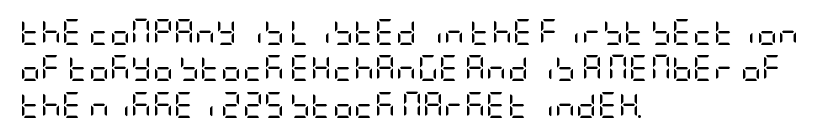
Q: Is the text bold? A: No.
Q: Is the text italic (slanted)? A: No, it is upright.
Q: Is the text underlined? A: No.
Q: How is the paragraph aligned? A: Left-aligned.
Q: Is the spacing between letters normal or unusually wide? A: Normal.
Q: Is the spacing between lines tight, normal or loose? A: Normal.
